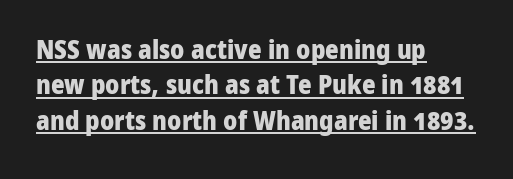
The image shows 26 px bold type, upright; set left-aligned, normal line spacing (1.36x), normal letter spacing, underlined.
